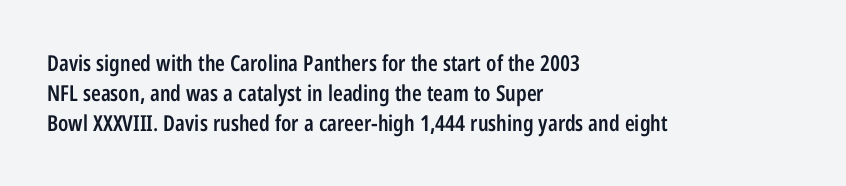
Q: Is the text bold? A: Semi-bold.
Q: Is the text italic (slanted)? A: No, it is upright.
Q: Is the text underlined? A: No.
Q: How is the paragraph aligned? A: Left-aligned.
Q: Is the spacing between letters normal or unusually wide? A: Normal.
Q: Is the spacing between lines tight, normal or loose? A: Normal.
